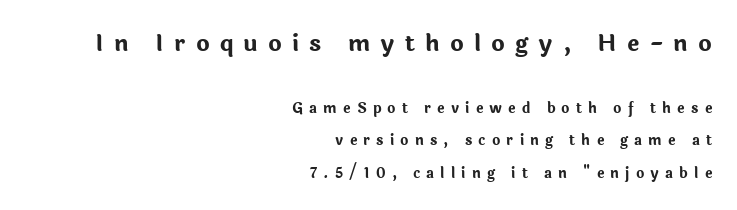
How are the letters spaced? Widely, with obvious added tracking. Reading down the block, your eye finds every line finishing at a fixed right position. A typesetter would call this leading open, well beyond the default. Is the type bold? Yes — the strokes are clearly thick and heavy. The letters stand upright; this is a roman face.
